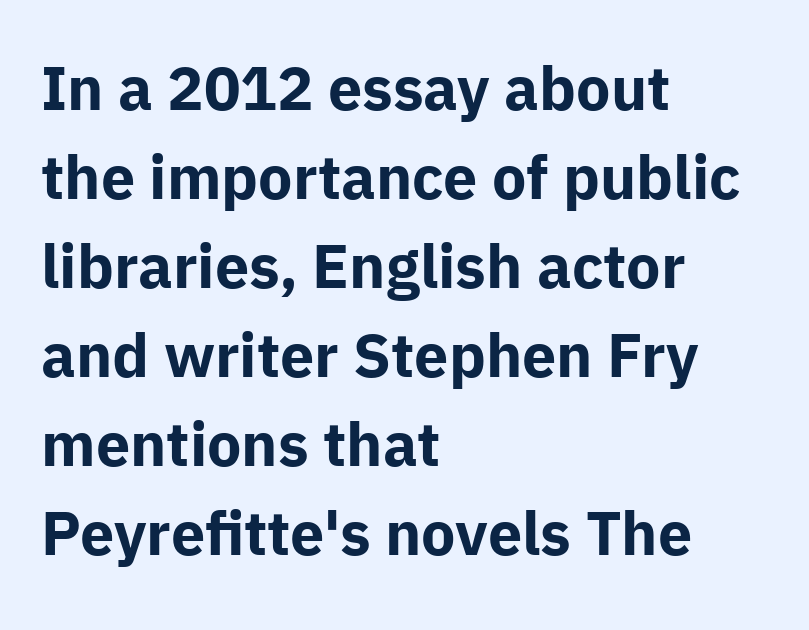
The image shows 61 px bold sans-serif type, upright; set left-aligned, normal line spacing (1.46x), normal letter spacing, not underlined; low stroke contrast and a medium x-height.
